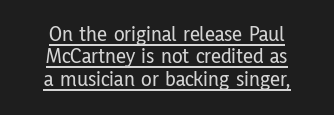
Q: Is the text italic (slanted)? A: No, it is upright.
Q: Is the text underlined? A: Yes.
Q: How is the paragraph aligned? A: Centered.
Q: Is the spacing between letters normal or unusually wide? A: Normal.
Q: Is the spacing between lines tight, normal or loose? A: Tight.
